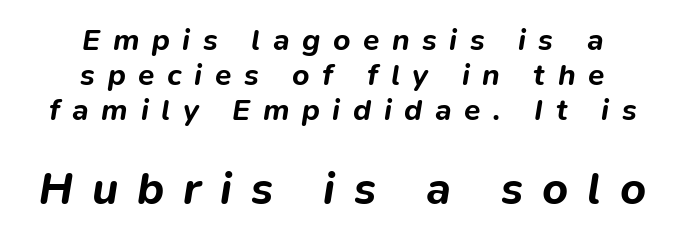
Q: Is the text bold? A: Yes.
Q: Is the text italic (slanted)? A: Yes, it leans right by about 9 degrees.
Q: Is the text underlined? A: No.
Q: How is the paragraph aligned? A: Centered.
Q: Is the spacing between letters normal or unusually wide? A: Unusually wide.
Q: Which block of text is set in a larger size, the first (top) or the second (bottom)? A: The second (bottom) one.
Q: Width (condensed, normal, or wide)? A: Normal.
Q: Stroke contrast? A: Low.
Q: x-height? A: Medium.
Q: Monospaced? A: No.
